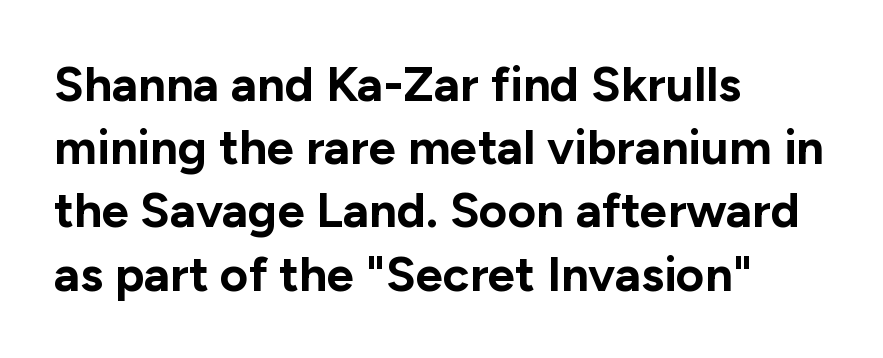
Q: Is the text bold? A: Yes.
Q: Is the text italic (slanted)? A: No, it is upright.
Q: Is the typeface a serif or a sans-serif typeface? A: Sans-serif.
Q: Is the text underlined? A: No.
Q: How is the paragraph aligned? A: Left-aligned.
Q: Is the spacing between letters normal or unusually wide? A: Normal.
Q: Is the spacing between lines tight, normal or loose? A: Normal.
Q: Width (condensed, normal, or wide)? A: Normal.
Q: Stroke contrast? A: Low.
Q: x-height? A: Medium.
Q: Monospaced? A: No.
